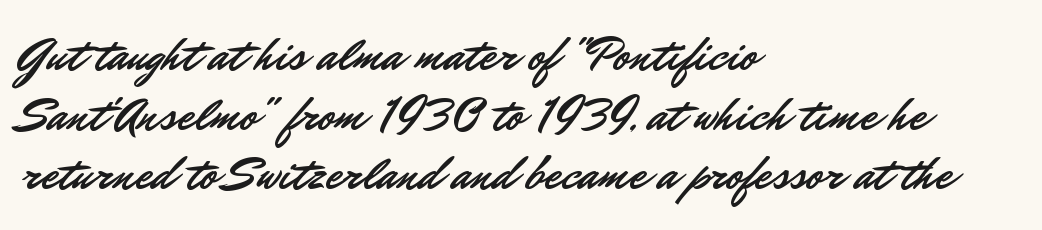
Character widths vary here, with narrow letters taking less room than wide ones. Characters follow at the spacing the type designer built in. Clear beneath every line of the passage. All the whitespace from short lines collects on the right.
